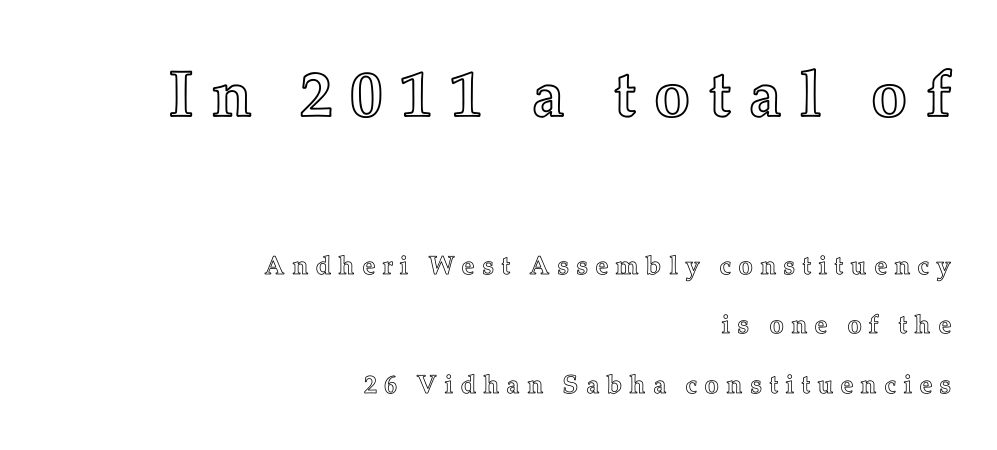
The paragraph shown leans on its right margin. This sample has the flowing, uneven cadence of proportional lettering. The space beneath each line is pristine and unruled. Horizontal bands of white between lines are thick stripes. The designer gave the opening block more size than the closing block. Compared with typical body copy, the letter spacing here is much looser.
